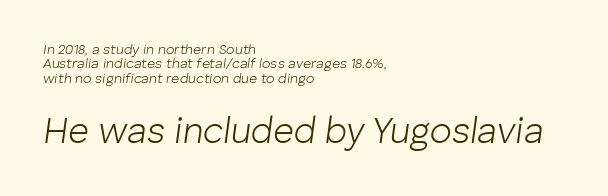
Style check: oblique. Glyph-to-glyph distance matches everyday printed text. Character widths vary here, with narrow letters taking less room than wide ones. The block sitting lower on the canvas is the one with enlarged characters. These lines huddle together more closely than default settings would place them. Typeset ragged right — the left edge is the straight one.
